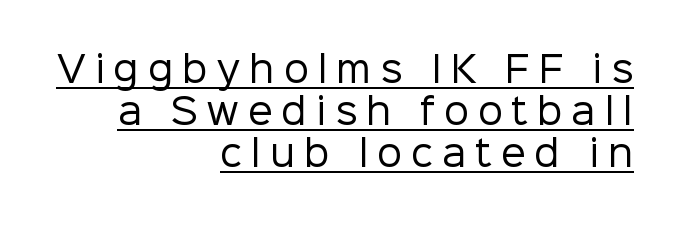
Think of a printed novel: that variable character pitch is what you see here. The lettering stays uniformly vertical, giving the passage a roman look. Each line ends at the same right margin while the left side varies. In terms of letterform style, serifs are entirely absent. The string is rendered with underlining switched on. How are the letters spaced? Widely, with obvious added tracking.
